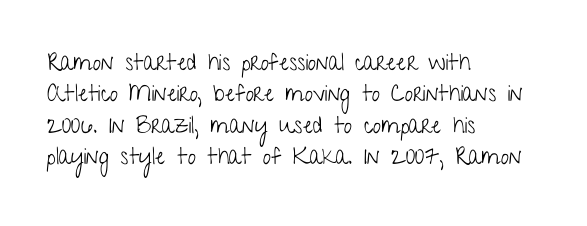
Q: Is the text bold? A: No.
Q: Is the text italic (slanted)? A: No, it is upright.
Q: Is the text underlined? A: No.
Q: How is the paragraph aligned? A: Left-aligned.
Q: Is the spacing between letters normal or unusually wide? A: Normal.
Q: Is the spacing between lines tight, normal or loose? A: Normal.
